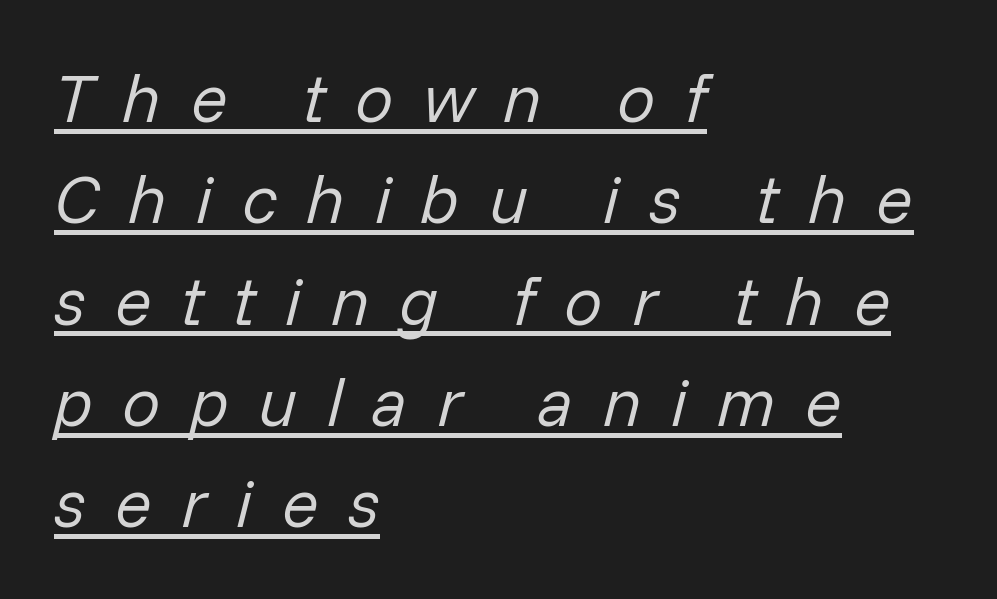
In CSS terms this would be text-align: left. Varying glyph widths throughout — classic text-font behaviour. Letter spacing: wide. Notice how the stems are inclined rather than vertical — that's the hallmark of italics. A typographer would call this underscored text.
